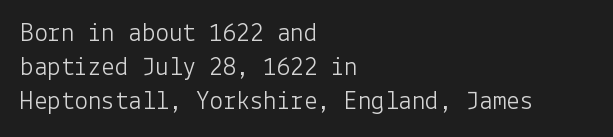
The image shows 27 px text type, upright; set left-aligned, normal line spacing (1.26x), normal letter spacing, not underlined.
